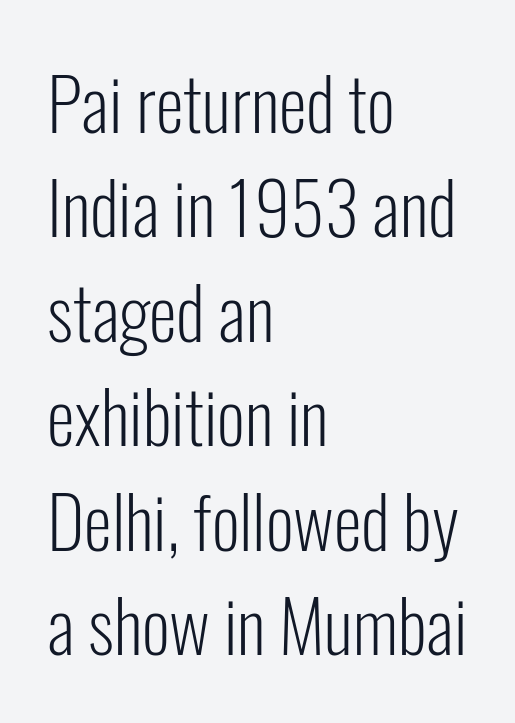
Q: Is the text bold? A: No.
Q: Is the text italic (slanted)? A: No, it is upright.
Q: Is the typeface a serif or a sans-serif typeface? A: Sans-serif.
Q: Is the text underlined? A: No.
Q: How is the paragraph aligned? A: Left-aligned.
Q: Is the spacing between letters normal or unusually wide? A: Normal.
Q: Is the spacing between lines tight, normal or loose? A: Normal.
Q: Width (condensed, normal, or wide)? A: Condensed.
Q: Stroke contrast? A: Low.
Q: x-height? A: Medium.
Q: Monospaced? A: No.
